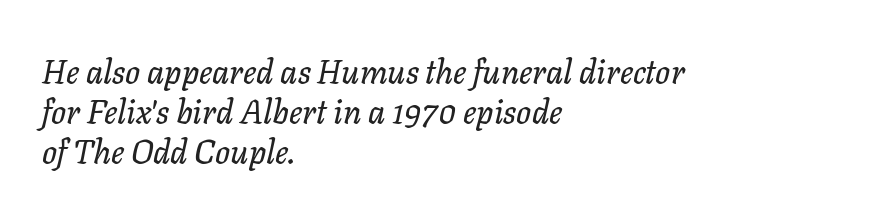
{"italic": "yes", "lean": "right", "slant_degrees": 11, "width": "normal", "stroke_contrast": "low", "x_height": "medium", "monospaced": "no", "underline": "no", "align": "left", "line_spacing_ratio": 1.21, "letter_spacing": "normal", "letter_spacing_em": 0.0, "glyph_px": 33}
